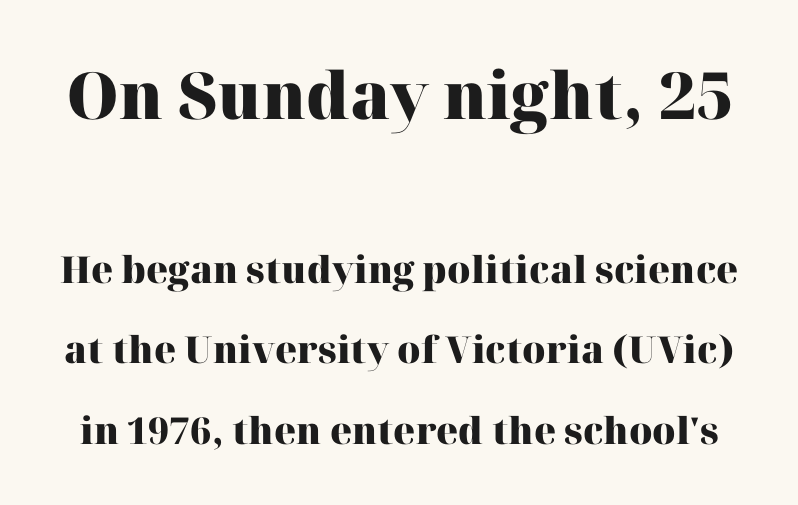
The leading is generous, giving the passage an open texture. Typesetter's note — upper block bumped up in size, lower block left smaller. Its strokes are broad and dark, the hallmark of bold type. A typesetter would label this face a serif. This sample uses an upright cut, with every glyph sitting square on the baseline. Think of a printed novel: that variable character pitch is what you see here.
